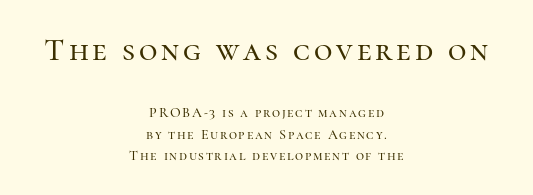
The image shows 32 px serif type, upright; set centered, normal line spacing (1.52x), not underlined; the first (top) block is 2.29x larger; high stroke contrast and a medium x-height.
